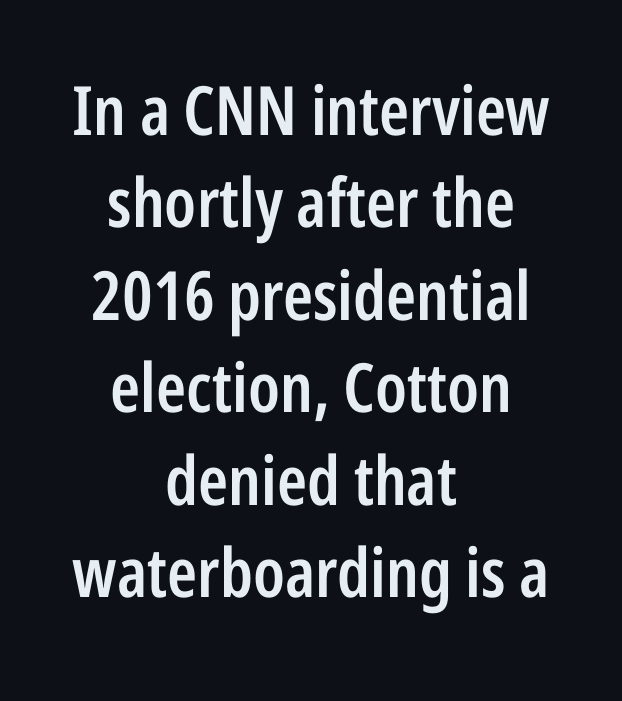
Examine the stroke ends and you'll find no serifs. The letters stand upright; this is a roman face. Type without underlining. A bit beefed up — I'd call it semibold rather than bold.
